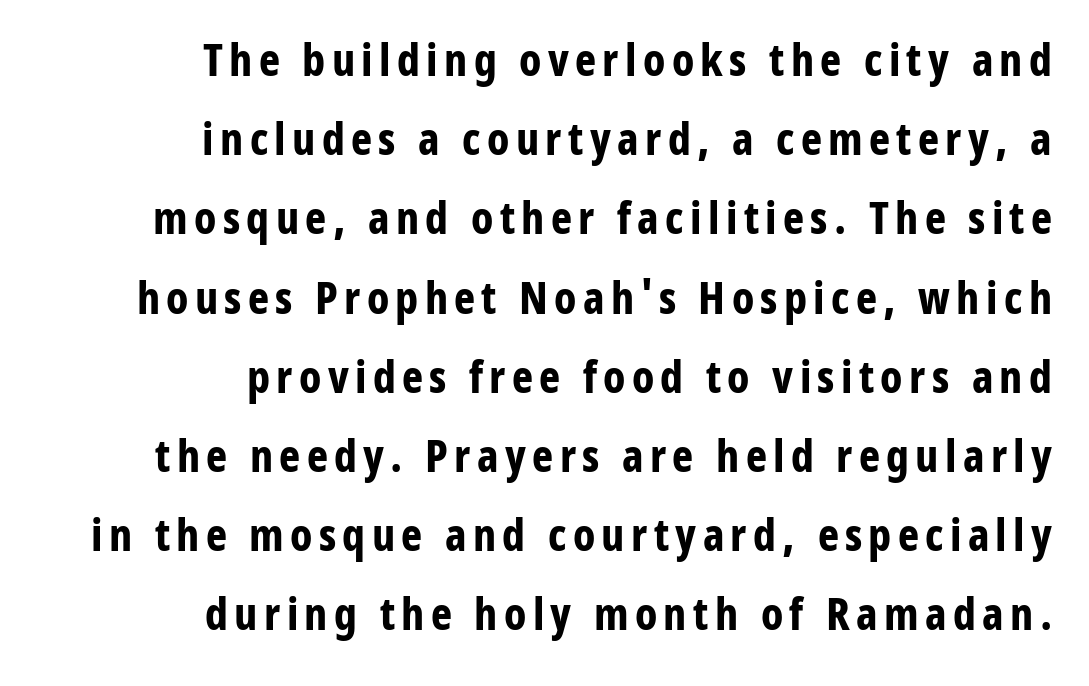
Q: Is the text bold? A: Yes.
Q: Is the text italic (slanted)? A: No, it is upright.
Q: Is the typeface a serif or a sans-serif typeface? A: Sans-serif.
Q: Is the text underlined? A: No.
Q: How is the paragraph aligned? A: Right-aligned.
Q: Width (condensed, normal, or wide)? A: Condensed.
Q: Stroke contrast? A: Low.
Q: x-height? A: Medium.
Q: Monospaced? A: No.
